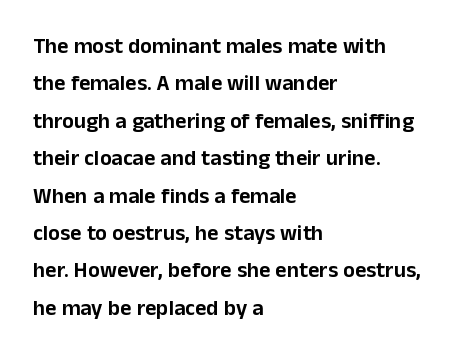
A typesetter would call this zero additional tracking. The string is rendered with underlining switched off. The vertical gap from one line to the next is medium. A typesetter would mark this as roman, not italic.
